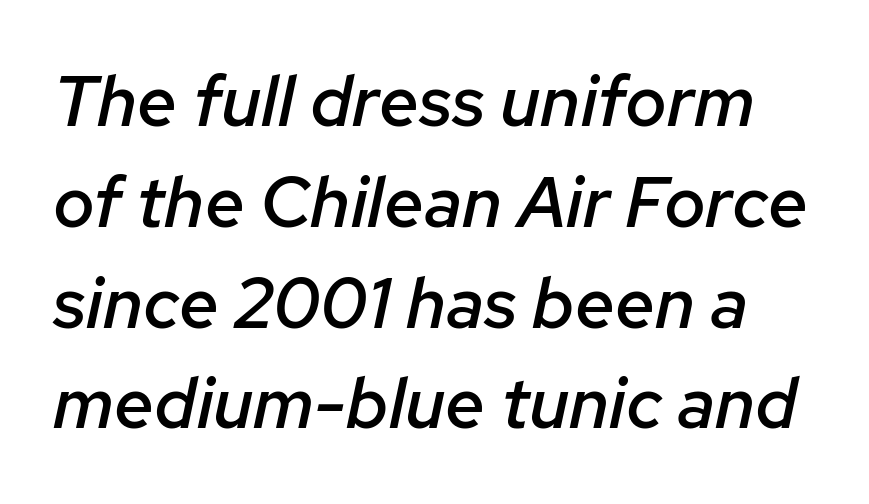
Beneath every word, the page is bare. Spacing verdict: proportional, widths tailored to each character. The passage shown stacks its lines at a standard gap. In terms of posture, this sample is oblique. Tracking here is standard; glyphs follow each other at the usual distance. The typesetting leans somewhat heavy: a semibold.
